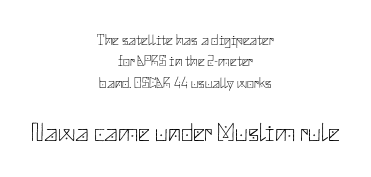
The image shows 26 px text type, upright; set centered, normal line spacing (1.42x), normal letter spacing, not underlined; the second (bottom) block is 1.73x larger.
